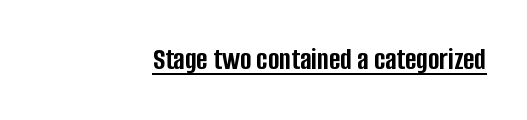
Q: Is the text bold? A: Yes.
Q: Is the text italic (slanted)? A: No, it is upright.
Q: Is the typeface a serif or a sans-serif typeface? A: Sans-serif.
Q: Is the text underlined? A: Yes.
Q: How is the paragraph aligned? A: Right-aligned.
Q: Is the spacing between letters normal or unusually wide? A: Normal.
Q: Width (condensed, normal, or wide)? A: Condensed.
Q: Stroke contrast? A: Low.
Q: x-height? A: Large.
Q: Monospaced? A: No.
